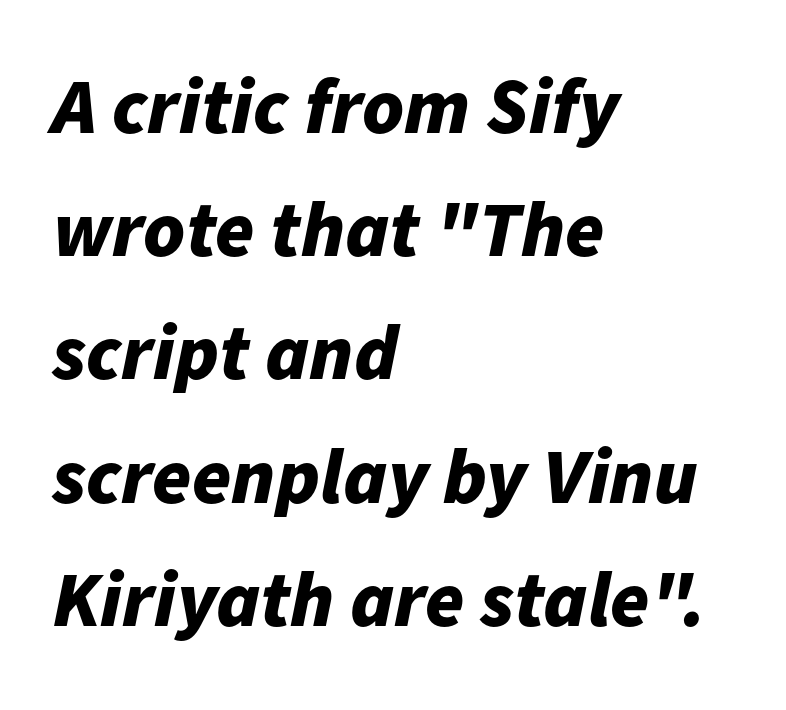
Does the copy run flush right? No — it runs flush left. As a designer I'd log this as weight 700, bold. Slanted lettering throughout. Standard letterfit; no display-style spreading of the glyphs. The specimen omits any rule beneath the text block's lines. Does the leading feel generous? No, just average.
